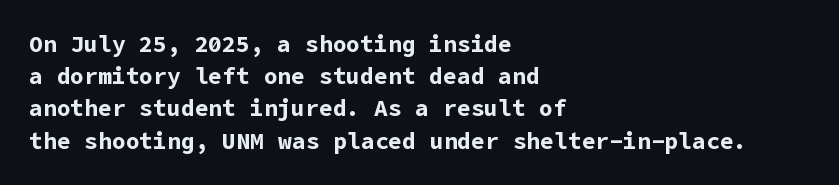
Teacher's note: observe the even left margin — that is flush-left alignment. Tracking here is standard; glyphs follow each other at the usual distance. Horizontal bands of white between lines are of average thickness. Is the type bold? Yes — the strokes are clearly thick and heavy. This is the regular roman posture of the typeface.
